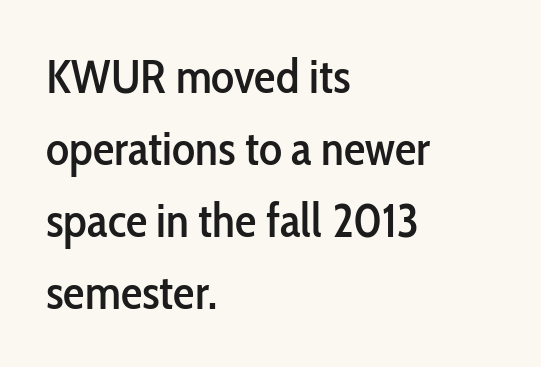
The image shows 48 px condensed sans-serif type, upright; set left-aligned, normal line spacing (1.5x), normal letter spacing, not underlined; low stroke contrast and a medium x-height.
